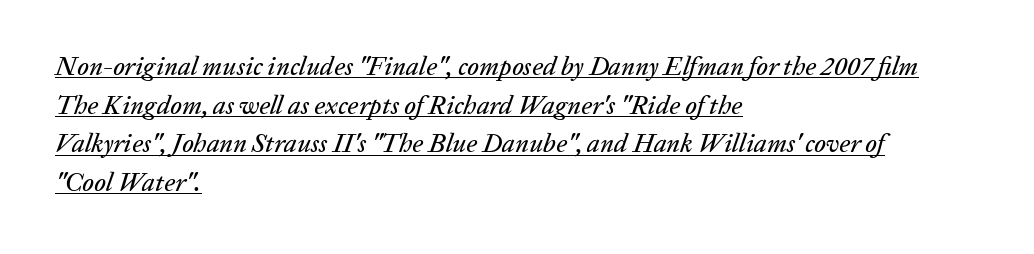
Q: Is the text italic (slanted)? A: Yes, it leans right by about 20 degrees.
Q: Is the text underlined? A: Yes.
Q: How is the paragraph aligned? A: Left-aligned.
Q: Is the spacing between letters normal or unusually wide? A: Normal.
Q: Is the spacing between lines tight, normal or loose? A: Normal.
